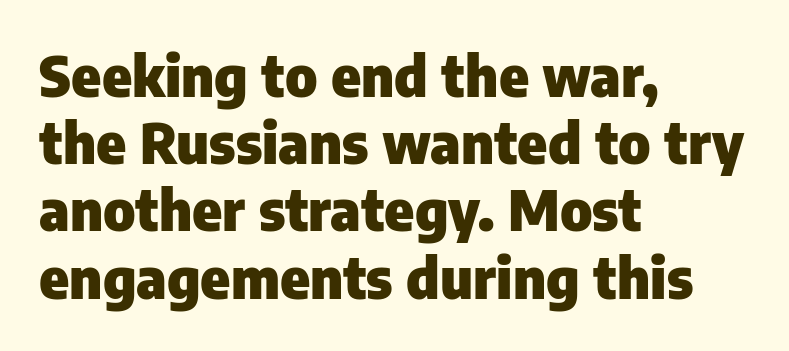
Every letter is thick-stroked: bold, no question. Every character sits straight up, as roman type does. The specimen omits any rule beneath the text block's lines. The typeface chosen for these lines omits serifs.
